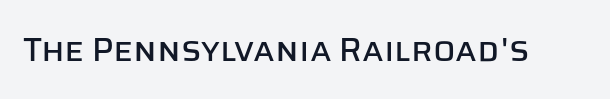
Examine the stroke ends and you'll find no serifs. Spacing verdict: proportional, widths tailored to each character. Do the letters lean? They stand straight. Nothing unusual about the tracking: characters are spaced as the font intends. Type without underlining.
